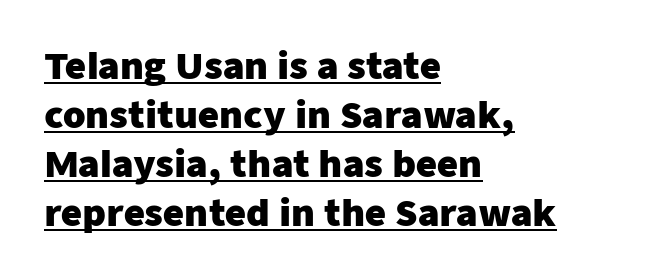
Each letter keeps its own natural width here, so spacing adapts to shape. Unlike italic type, these characters show no tilt at all. Check the space under the baseline: a stroke is drawn there. Tracking value appears to be zero — textbook default spacing. The glyphs have the mass of a bold cut. The typesetter chose a ragged-right arrangement here.
